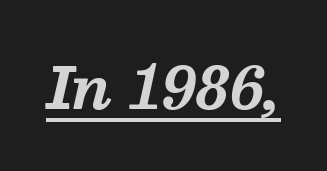
{"serif": "yes", "italic": "yes", "lean": "right", "slant_degrees": 13, "bold": "yes", "weight": "bold", "width": "normal", "stroke_contrast": "medium", "x_height": "medium", "monospaced": "no", "underline": "yes", "letter_spacing": "normal", "letter_spacing_em": 0.0, "glyph_px": 57}
